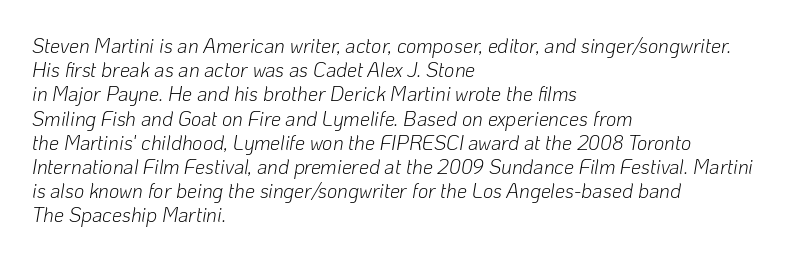
The image shows 20 px text type, italic (leaning right); set left-aligned, line spacing 1.21x, normal letter spacing, not underlined.
